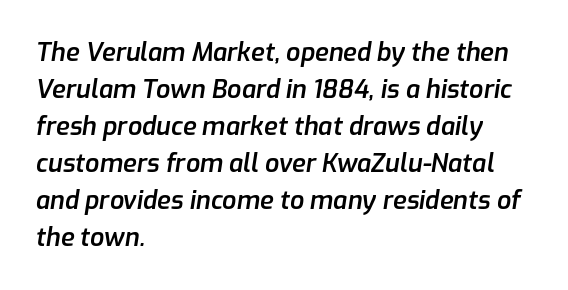
The lettering tilts uniformly, giving the passage an italic look. Type without underlining. The rag falls on the right side of this text block. How are the letters spaced? Ordinarily, with no added tracking.
